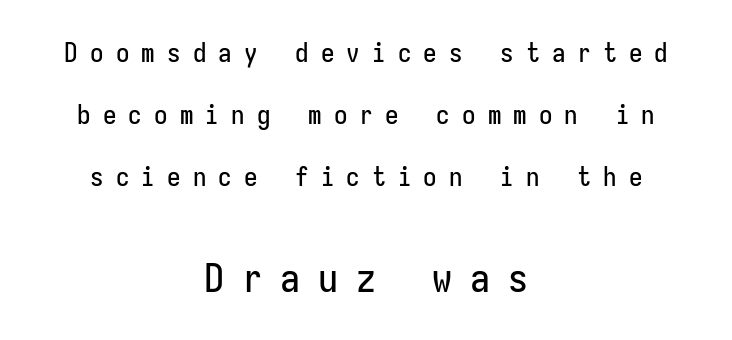
{"serif": "no", "italic": "no", "width": "condensed", "stroke_contrast": "low", "x_height": "medium", "monospaced": "yes", "underline": "no", "align": "center", "line_spacing": "loose", "line_spacing_ratio": 2.3, "letter_spacing": "wide", "letter_spacing_em": 0.45, "larger_block": "second", "size_ratio": 1.48, "glyph_px": 40}
